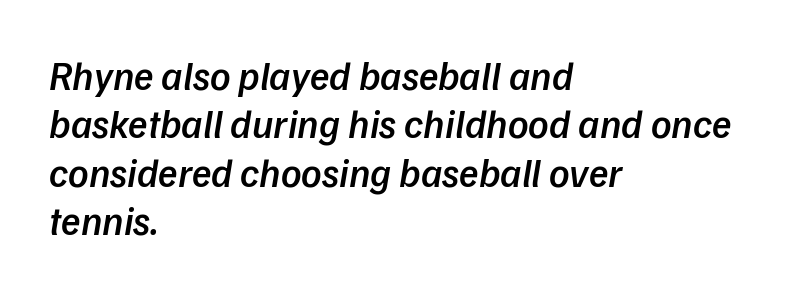
{"serif": "no", "bold": "semi", "weight": "semibold", "width": "normal", "stroke_contrast": "low", "x_height": "medium", "monospaced": "no", "underline": "no", "align": "left", "line_spacing_ratio": 1.21, "letter_spacing": "normal", "letter_spacing_em": 0.0, "glyph_px": 40}
